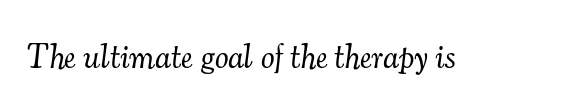
The image shows 34 px light serif type, italic (leaning right); set normal letter spacing, not underlined; medium stroke contrast and a small x-height.
